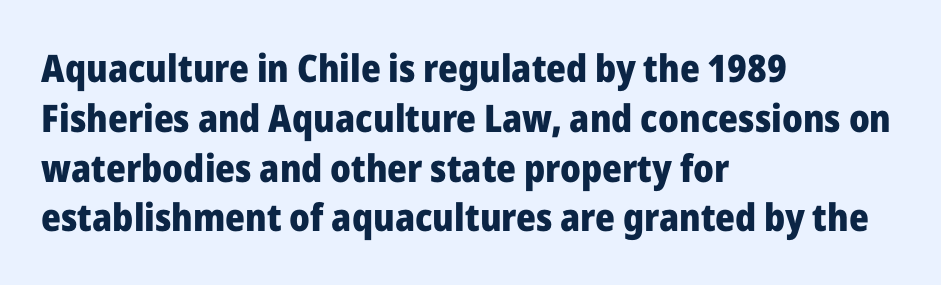
The setting favours the left margin, as ordinary paragraphs usually do. A clean baseline with only descenders dipping below it. Designer's note — italics off, roman on. Nothing unusual about the tracking: characters are spaced as the font intends. A typesetter would call this proportional, since set widths differ per character.
